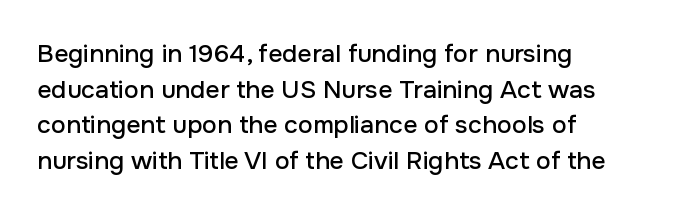
The image shows 25 px text type, upright; set left-aligned, normal line spacing (1.43x), normal letter spacing, not underlined.
